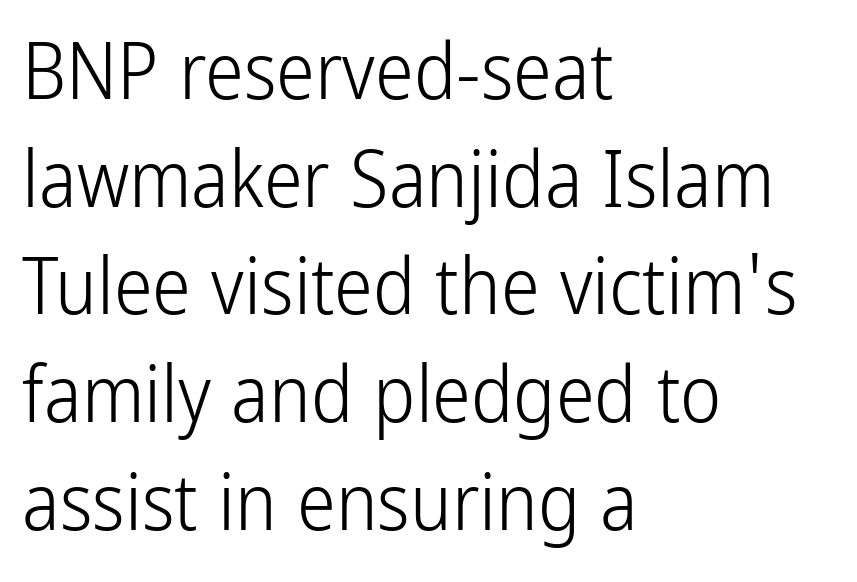
The image shows 78 px light, condensed sans-serif type, upright; set left-aligned, normal line spacing (1.38x), normal letter spacing, not underlined; low stroke contrast and a medium x-height.
